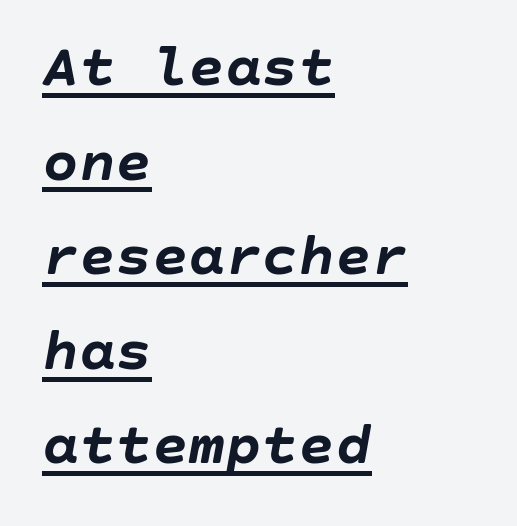
{"italic": "yes", "lean": "right", "slant_degrees": 10, "bold": "yes", "weight": "semibold", "width": "normal", "stroke_contrast": "low", "x_height": "large", "underline": "yes", "align": "left", "line_spacing": "normal", "line_spacing_ratio": 1.55, "letter_spacing": "normal", "letter_spacing_em": 0.0, "glyph_px": 61}
